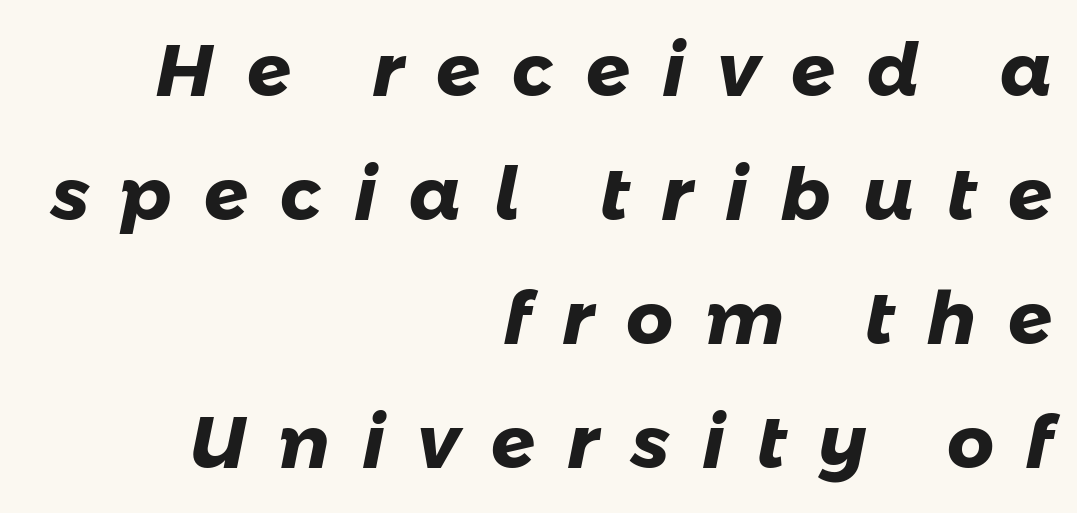
The image shows 73 px heavy sans-serif type; set right-aligned, normal line spacing (1.7x), unusually wide letter spacing (+0.44 em), not underlined; low stroke contrast and a medium x-height.
